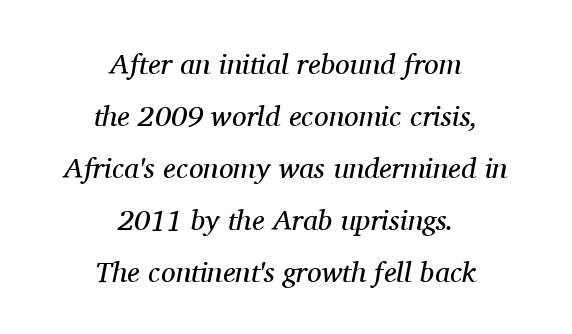
Is the type heavy? It reads as light-to-regular instead. Font category for this specimen: serif. No extra tracking has been applied to these lines. Slant detected: the letters are inclined. The strip under each line holds only bare page. A centered setting, common on invitations and titles, is used for this passage.
